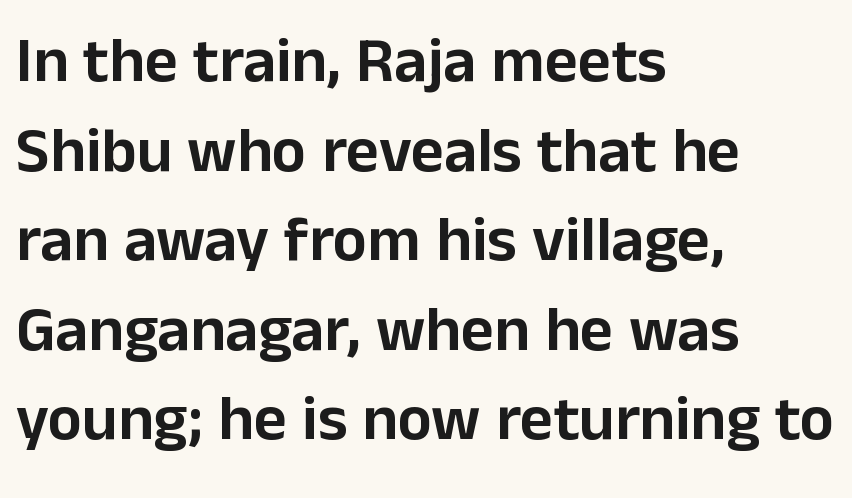
The image shows 64 px sans-serif type, upright; set left-aligned, normal line spacing (1.4x), normal letter spacing, not underlined; low stroke contrast and a medium x-height.
